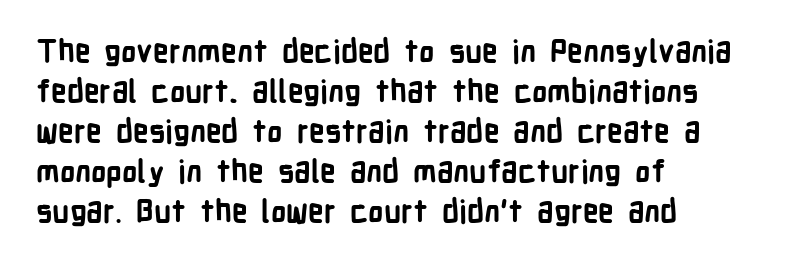
{"serif": "no", "italic": "no", "bold": "yes", "weight": "bold", "width": "condensed", "stroke_contrast": "low", "x_height": "medium", "monospaced": "no", "underline": "no", "align": "left", "line_spacing": "normal", "line_spacing_ratio": 1.29, "letter_spacing": "normal", "letter_spacing_em": 0.0, "glyph_px": 31}
